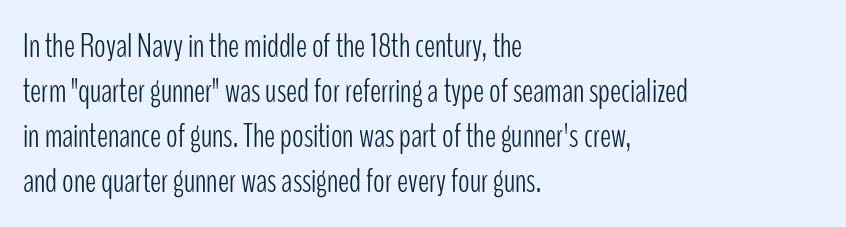
The image shows 34 px light, condensed sans-serif type, upright; set left-aligned, normal line spacing (1.32x), normal letter spacing, not underlined; low stroke contrast and a medium x-height.
